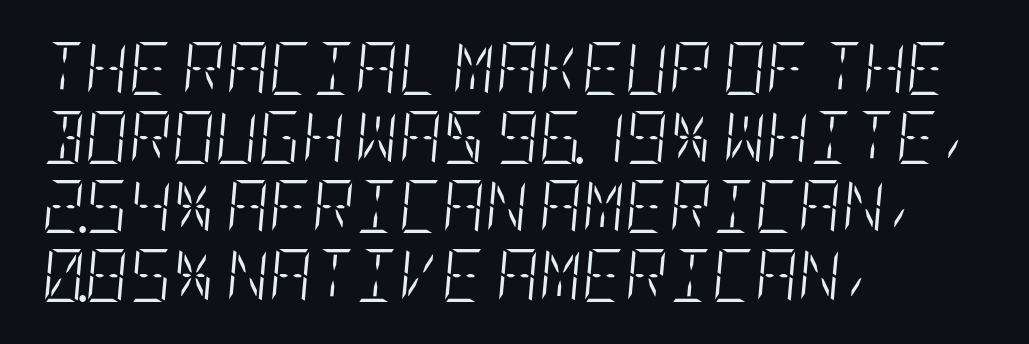
The image shows 53 px light, condensed type, italic (leaning right); set left-aligned, normal line spacing (1.3x), normal letter spacing, not underlined; low stroke contrast and a large x-height.
